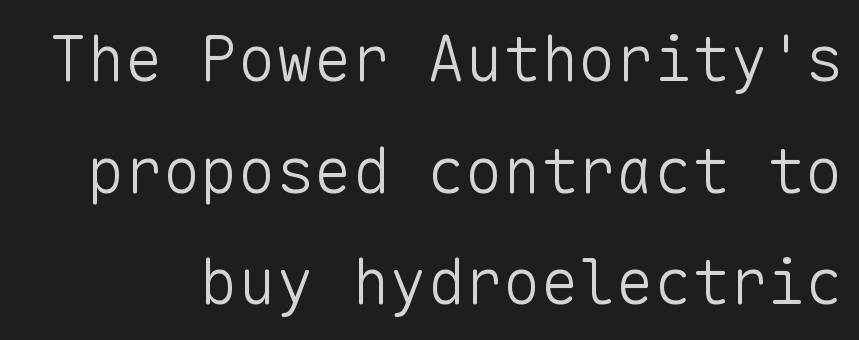
The image shows 63 px light sans-serif type, upright, monospaced; set line spacing 1.77x, normal letter spacing, not underlined; low stroke contrast and a medium x-height.
